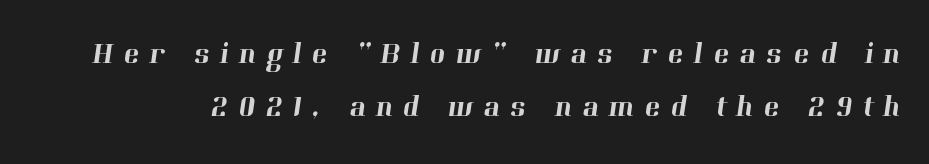
The image shows 30 px serif type; set line spacing 1.78x, unusually wide letter spacing (+0.34 em), not underlined; high stroke contrast and a medium x-height.
